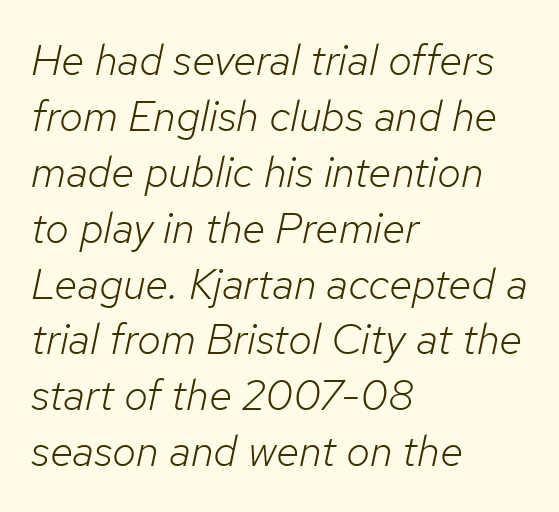
Posture: slanted. Successive baselines arrive at the customary interval. Letters have the restrained weight of plain body copy at most. No word sits above an underline. Each word holds together tightly as a unit, with standard inter-letter gaps.
